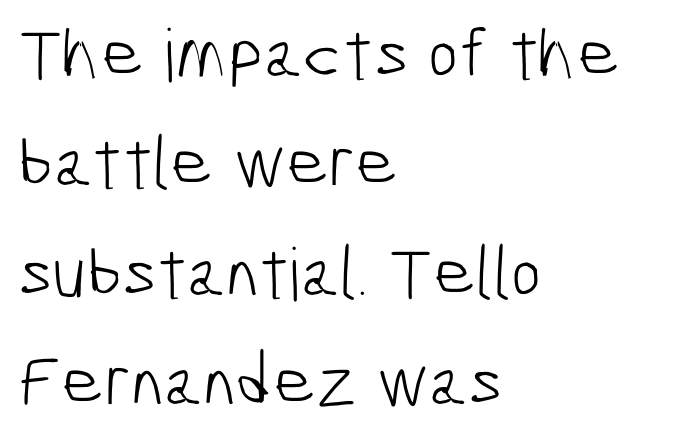
{"serif": "no", "bold": "no", "weight": "light", "width": "condensed", "stroke_contrast": "low", "x_height": "medium", "monospaced": "no", "underline": "no", "align": "left", "line_spacing": "normal", "line_spacing_ratio": 1.5, "letter_spacing": "normal", "letter_spacing_em": 0.0, "glyph_px": 73}
